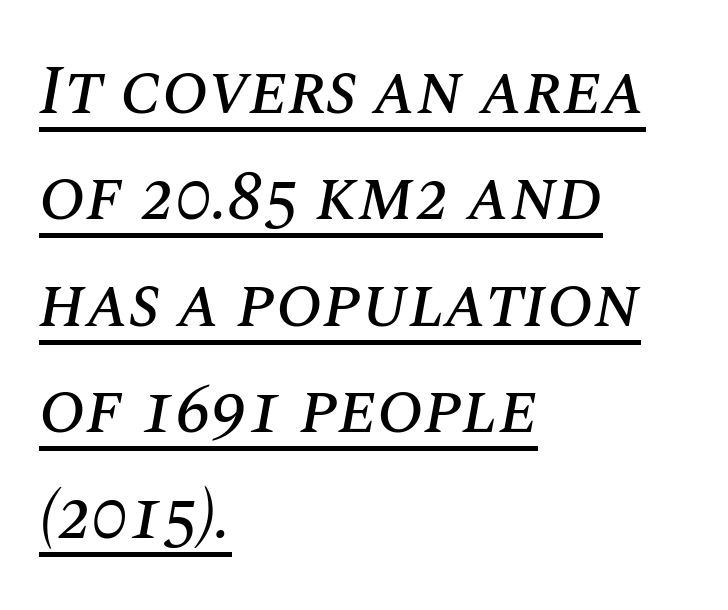
The image shows 69 px text type, italic (leaning right); set left-aligned, normal line spacing (1.54x), normal letter spacing, underlined; medium stroke contrast and a large x-height.
